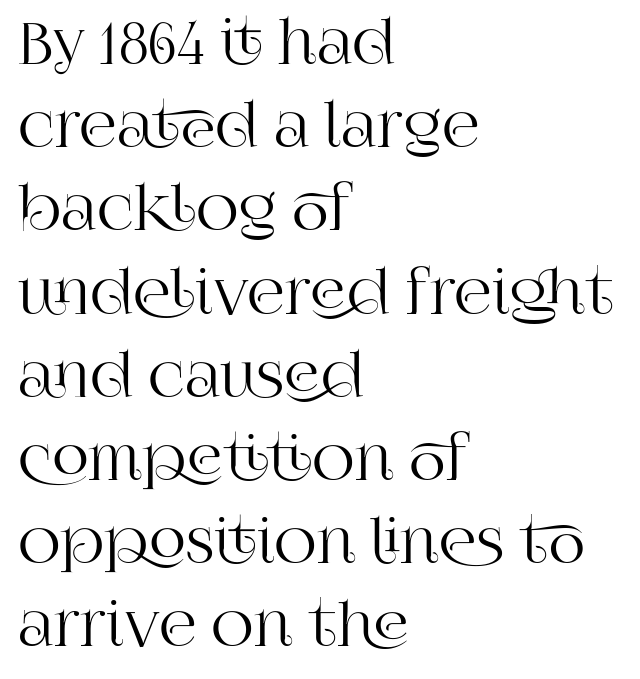
{"serif": "yes", "italic": "no", "width": "normal", "stroke_contrast": "high", "x_height": "large", "monospaced": "no", "underline": "no", "align": "left", "line_spacing": "normal", "line_spacing_ratio": 1.41, "letter_spacing": "normal", "letter_spacing_em": 0.0, "glyph_px": 59}
